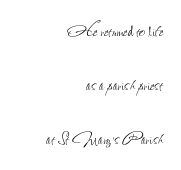
Q: Is the text bold? A: No.
Q: Is the text italic (slanted)? A: Yes.
Q: Is the text underlined? A: No.
Q: How is the paragraph aligned? A: Right-aligned.
Q: Is the spacing between letters normal or unusually wide? A: Normal.
Q: Is the spacing between lines tight, normal or loose? A: Loose.
